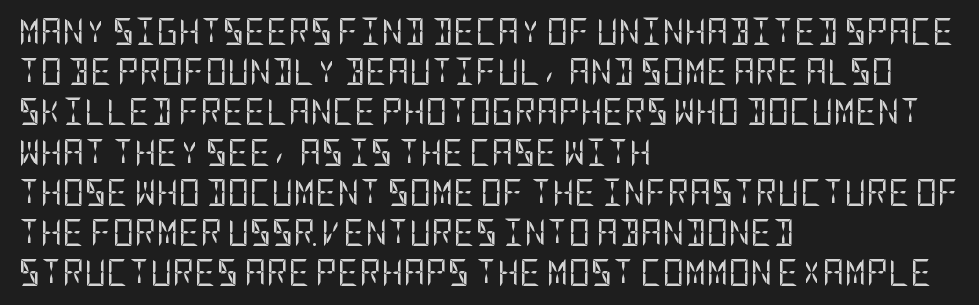
The image shows 27 px text type, upright; set left-aligned, normal line spacing (1.49x), normal letter spacing, not underlined.
